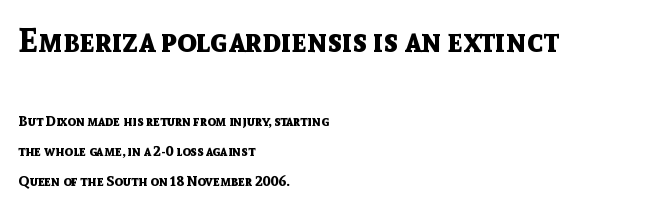
Chunky letters — that's bold for sure. What stands out about the letter spacing? Nothing — it is the standard amount. Typographically, this falls in the sans-serif category. Leading is clearly above the norm, producing a sparse column.
